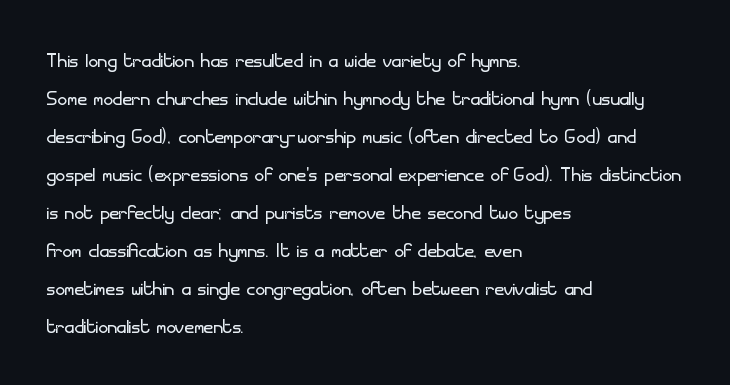
{"italic": "no", "bold": "no", "underline": "no", "align": "left", "line_spacing": "normal", "line_spacing_ratio": 1.46, "letter_spacing": "normal", "letter_spacing_em": 0.0, "glyph_px": 26}
